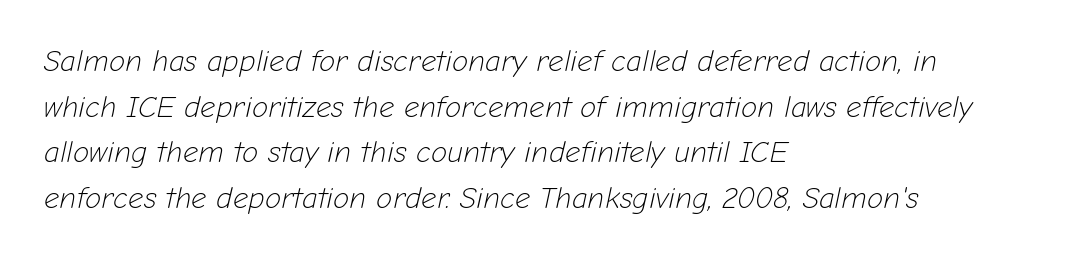
Q: Is the text bold? A: No.
Q: Is the text italic (slanted)? A: Yes, it leans right by about 12 degrees.
Q: Is the text underlined? A: No.
Q: How is the paragraph aligned? A: Left-aligned.
Q: Is the spacing between letters normal or unusually wide? A: Normal.
Q: Is the spacing between lines tight, normal or loose? A: Normal.
Q: Width (condensed, normal, or wide)? A: Normal.
Q: Stroke contrast? A: Low.
Q: x-height? A: Medium.
Q: Monospaced? A: No.
